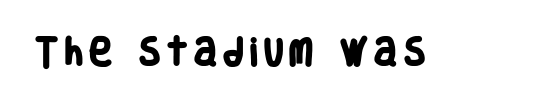
The passage shown is typed in a proportional face where columns would drift. Chunky letters — that's bold for sure. Loose tracking; the words dissolve into strings of separated letters. The passage shown is not underscored anywhere.
